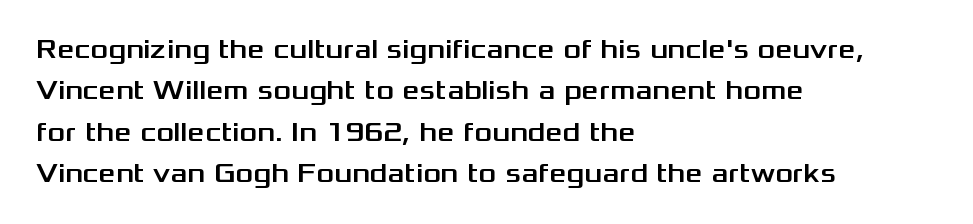
{"italic": "no", "underline": "no", "align": "left", "line_spacing": "normal", "line_spacing_ratio": 1.53, "letter_spacing": "normal", "letter_spacing_em": 0.0, "glyph_px": 27}
